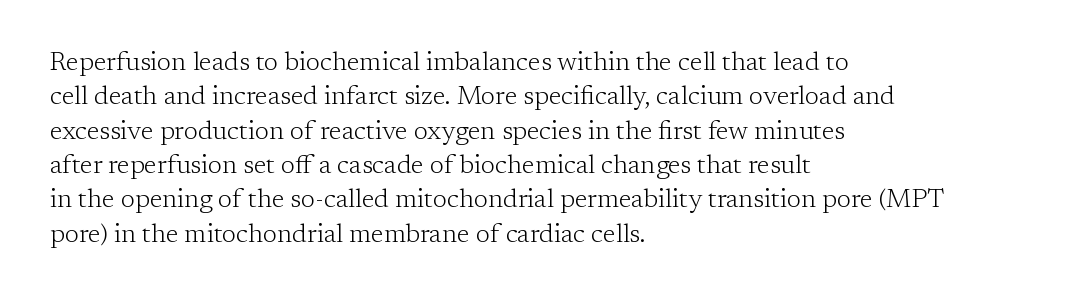
The image shows 26 px text type, upright; set left-aligned, normal line spacing (1.32x), normal letter spacing, not underlined.
